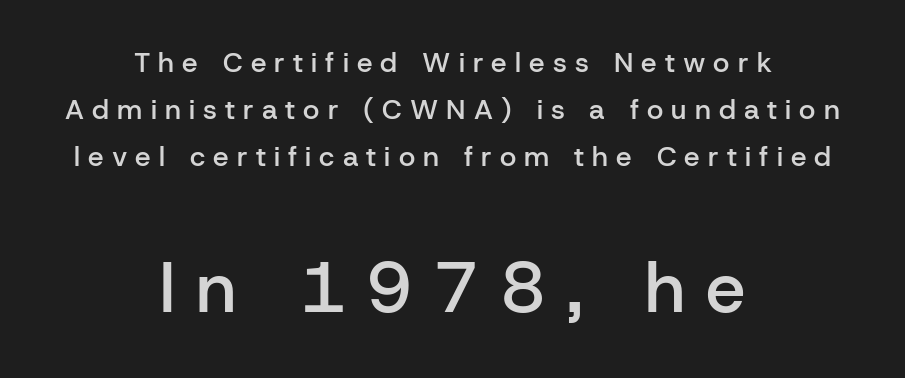
The image shows 71 px semibold sans-serif type, upright; set centered, normal line spacing (1.67x), unusually wide letter spacing (+0.29 em), not underlined; the second (bottom) block is 2.54x larger; low stroke contrast and a medium x-height.
